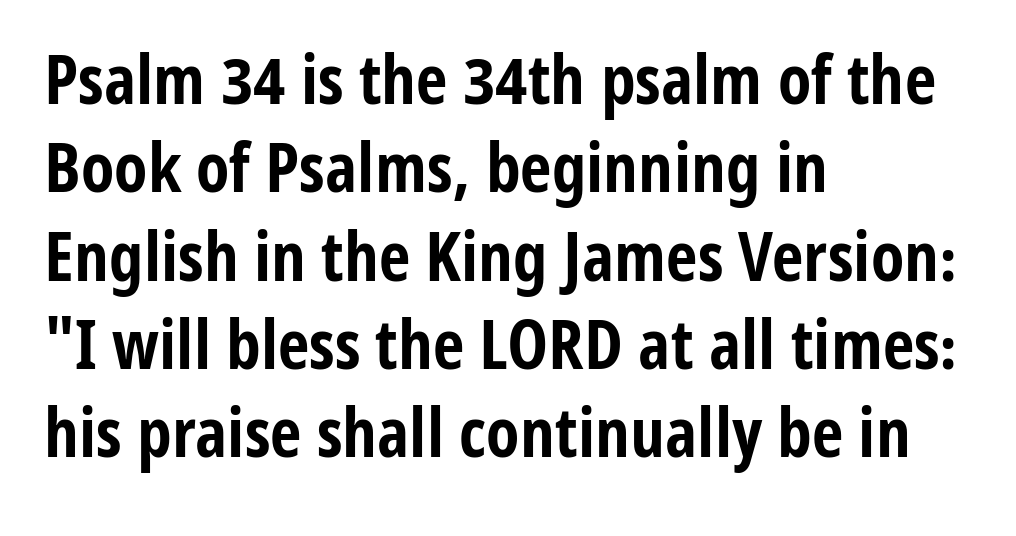
{"serif": "no", "italic": "no", "bold": "yes", "weight": "bold", "width": "condensed", "stroke_contrast": "low", "x_height": "medium", "monospaced": "no", "underline": "no", "align": "left", "line_spacing": "normal", "line_spacing_ratio": 1.28, "letter_spacing": "normal", "letter_spacing_em": 0.0, "glyph_px": 69}
